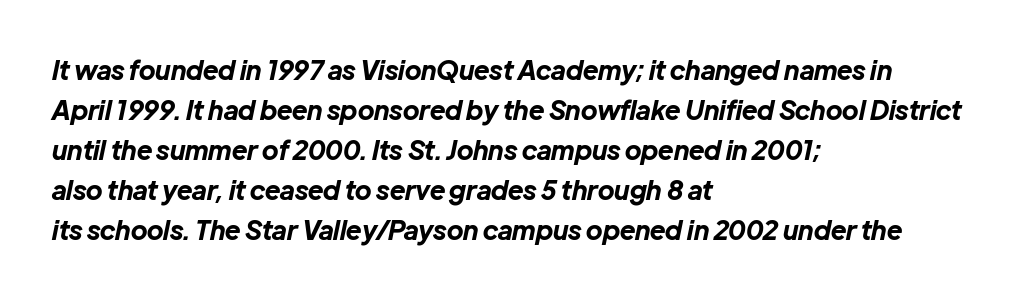
The image shows 26 px bold type, italic (leaning right); set left-aligned, normal line spacing (1.54x), normal letter spacing, not underlined.
